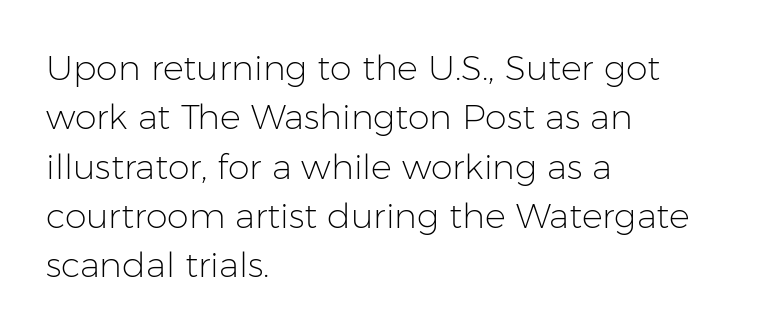
The image shows 35 px light sans-serif type, upright; set left-aligned, normal line spacing (1.41x), normal letter spacing, not underlined; low stroke contrast and a medium x-height.
